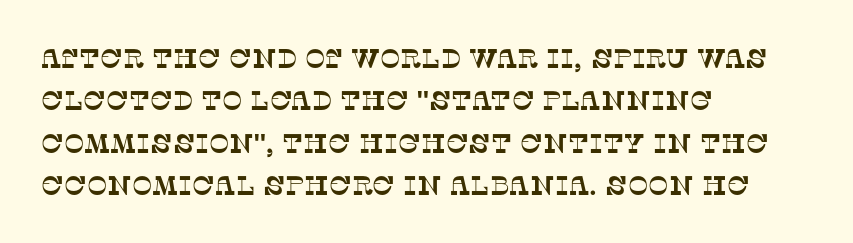
The compositor pushed each line to the left boundary. The passage shown stacks its lines at a standard gap. You could call the tracking neutral — neither tight nor loose. The string is rendered with underlining switched off.
